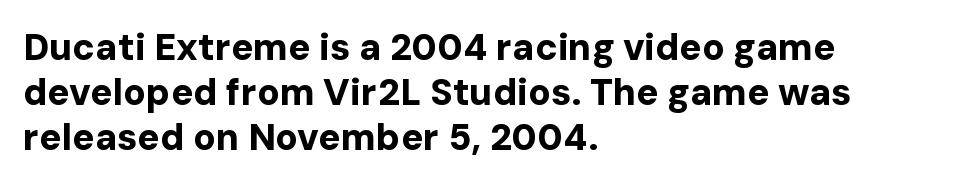
The image shows 37 px bold sans-serif type, upright; set left-aligned, line spacing 1.22x, normal letter spacing, not underlined; low stroke contrast and a medium x-height.
